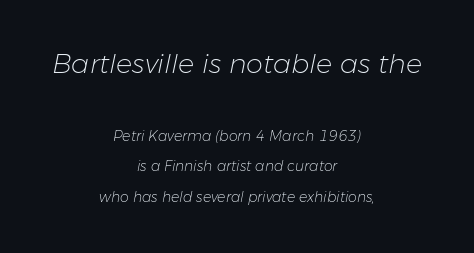
The image shows 27 px text type, italic (leaning right); set centered, loose line spacing (2.19x), normal letter spacing, not underlined; the first (top) block is 1.93x larger.
